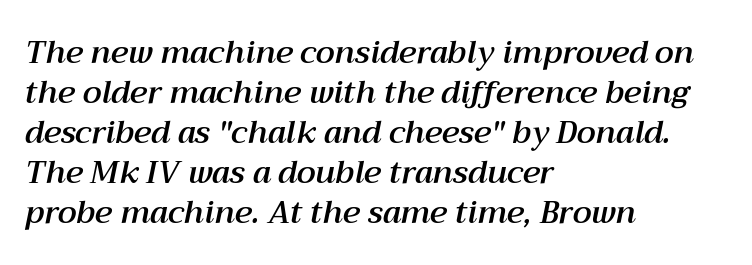
The image shows 31 px text type, italic (leaning right); set left-aligned, normal line spacing (1.29x), normal letter spacing, not underlined; medium stroke contrast and a medium x-height.
